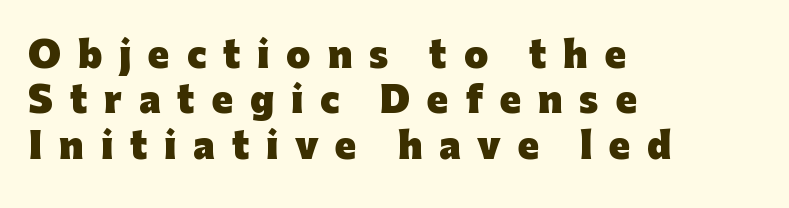
The image shows 35 px heavy sans-serif type, upright; set left-aligned, normal line spacing (1.3x), unusually wide letter spacing (+0.48 em), not underlined; low stroke contrast and a medium x-height.
